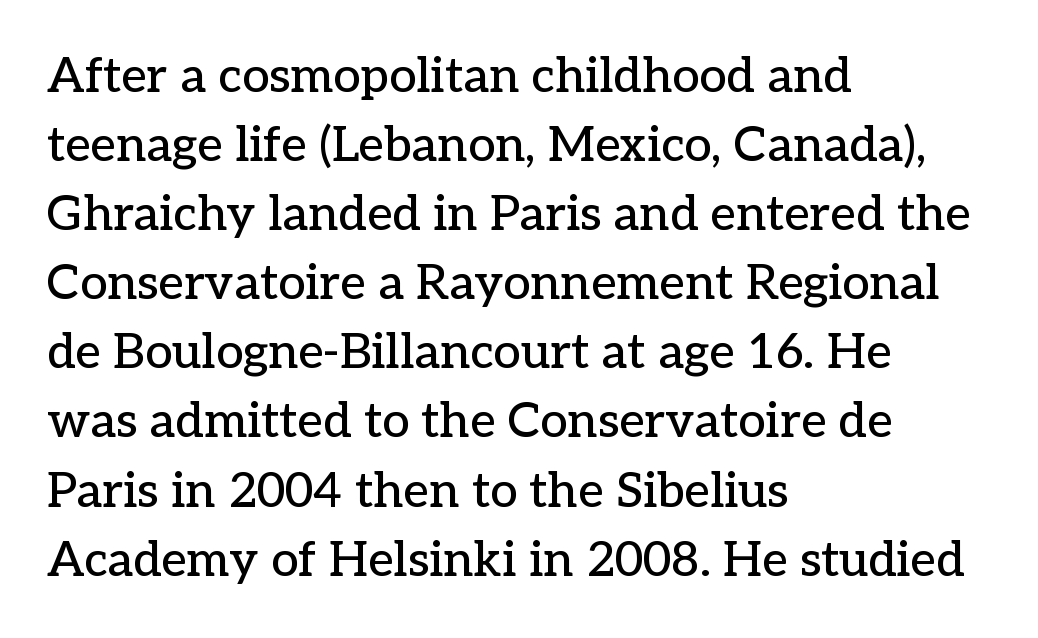
The image shows 49 px serif type, upright; set left-aligned, normal line spacing (1.41x), normal letter spacing, not underlined; low stroke contrast and a medium x-height.
